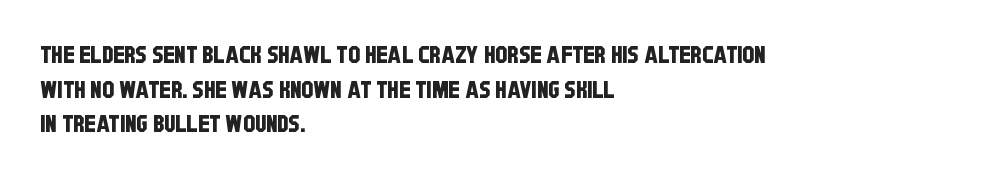
{"underline": "no", "align": "left", "line_spacing": "normal", "line_spacing_ratio": 1.44, "letter_spacing": "normal", "letter_spacing_em": 0.0, "glyph_px": 24}
